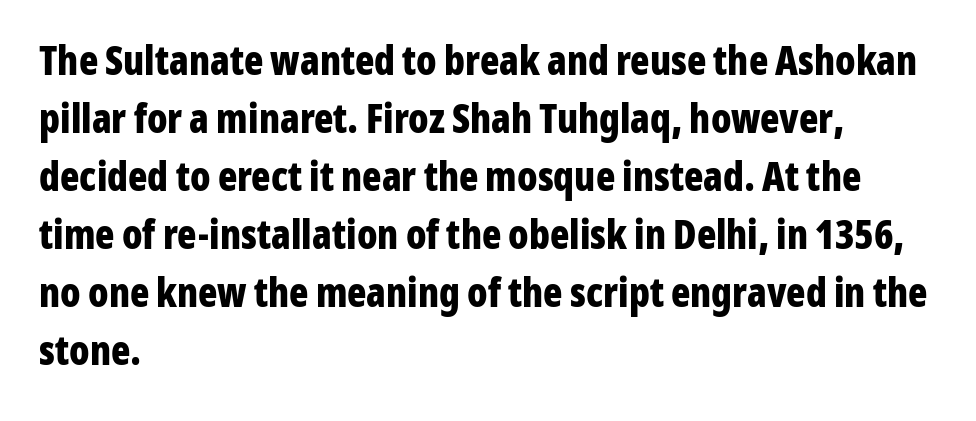
The image shows 40 px bold, condensed sans-serif type, upright; set left-aligned, normal line spacing (1.45x), normal letter spacing, not underlined; low stroke contrast and a medium x-height.
